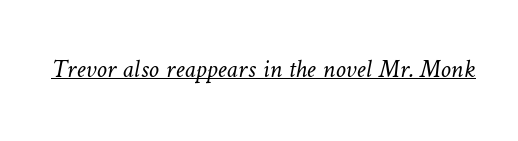
Q: Is the text bold? A: No.
Q: Is the text underlined? A: Yes.
Q: Is the spacing between letters normal or unusually wide? A: Normal.
